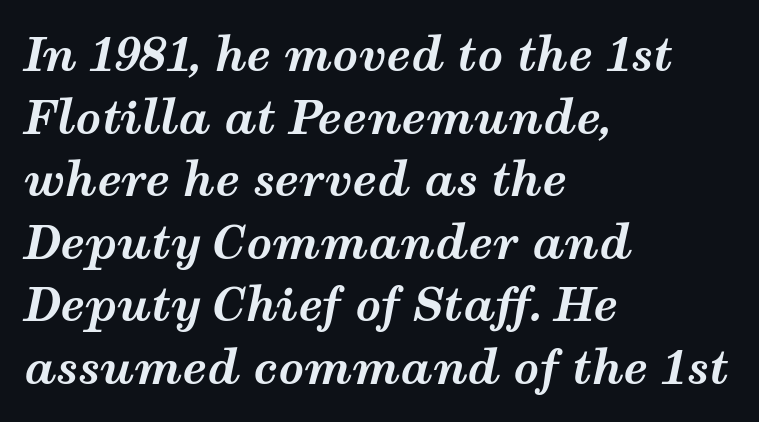
Q: Is the text bold? A: Yes.
Q: Is the text italic (slanted)? A: Yes, it leans right by about 12 degrees.
Q: Is the text underlined? A: No.
Q: How is the paragraph aligned? A: Left-aligned.
Q: Is the spacing between letters normal or unusually wide? A: Normal.
Q: Is the spacing between lines tight, normal or loose? A: Normal.
Q: Width (condensed, normal, or wide)? A: Wide.
Q: Stroke contrast? A: Medium.
Q: x-height? A: Medium.
Q: Monospaced? A: No.
